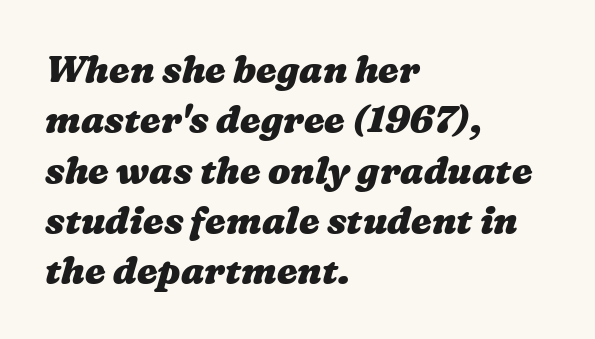
{"bold": "yes", "weight": "heavy", "width": "wide", "stroke_contrast": "medium", "x_height": "medium", "monospaced": "no", "underline": "no", "align": "left", "line_spacing": "normal", "line_spacing_ratio": 1.36, "letter_spacing": "normal", "letter_spacing_em": 0.0, "glyph_px": 37}
